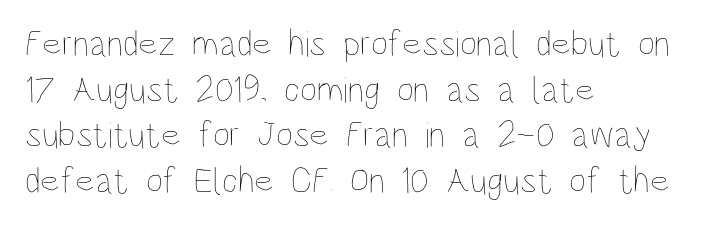
Q: Is the text bold? A: No.
Q: Is the text italic (slanted)? A: No, it is upright.
Q: Is the text underlined? A: No.
Q: How is the paragraph aligned? A: Left-aligned.
Q: Is the spacing between letters normal or unusually wide? A: Normal.
Q: Width (condensed, normal, or wide)? A: Condensed.
Q: Stroke contrast? A: Low.
Q: x-height? A: Large.
Q: Monospaced? A: No.
